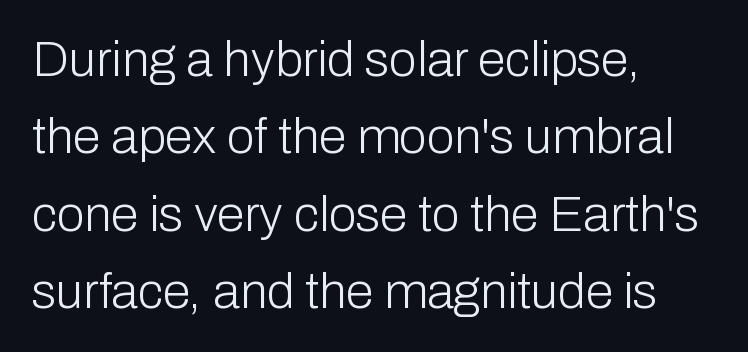
The image shows 50 px light sans-serif type, upright; set left-aligned, normal line spacing (1.55x), normal letter spacing, not underlined; low stroke contrast and a medium x-height.
